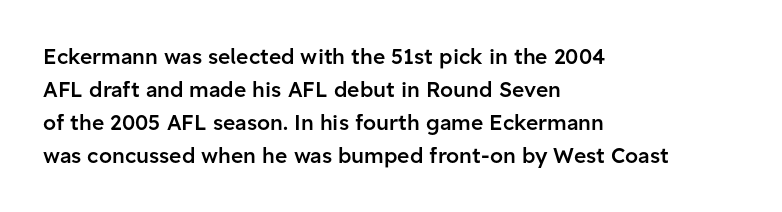
Q: Is the text bold? A: Semi-bold.
Q: Is the text italic (slanted)? A: No, it is upright.
Q: Is the text underlined? A: No.
Q: How is the paragraph aligned? A: Left-aligned.
Q: Is the spacing between letters normal or unusually wide? A: Normal.
Q: Is the spacing between lines tight, normal or loose? A: Normal.
